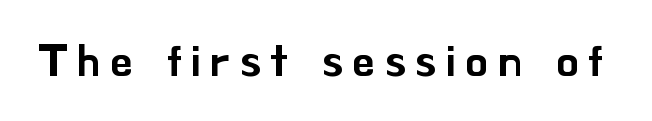
Characters remain perfectly vertical along every line. The tracking jumps out immediately: characters are airy and widely separated. The foot of each line stays bare and open. This sample has the flowing, uneven cadence of proportional lettering. The type family on display is of the sans-serif kind.
